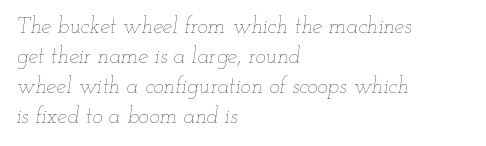
The image shows 22 px text type, italic (leaning right); set left-aligned, normal line spacing (1.37x), normal letter spacing, not underlined.
